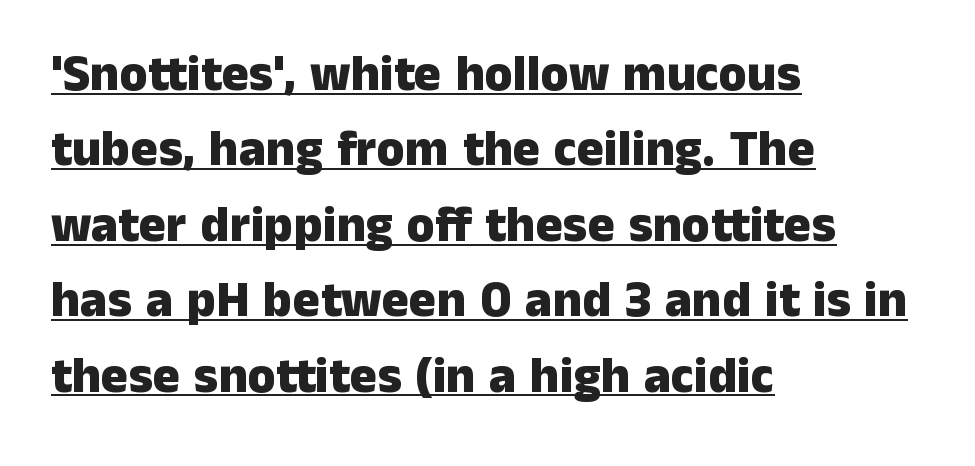
The image shows 51 px heavy sans-serif type, upright; set left-aligned, normal line spacing (1.48x), normal letter spacing, underlined; low stroke contrast and a medium x-height.
